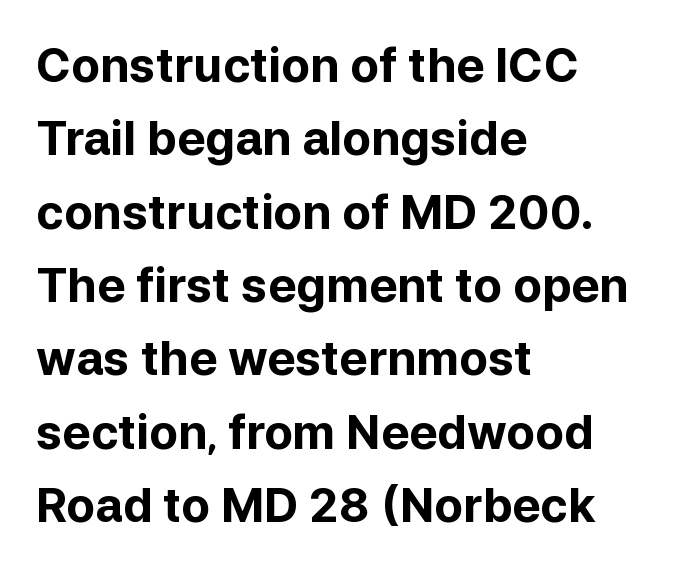
The image shows 47 px bold sans-serif type, upright; set left-aligned, normal line spacing (1.56x), normal letter spacing, not underlined; low stroke contrast and a medium x-height.
